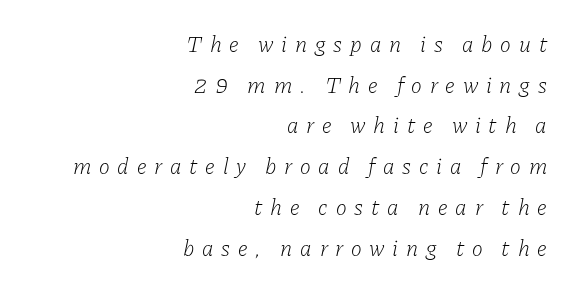
The image shows 23 px text type, italic (leaning right); set right-aligned, line spacing 1.77x, unusually wide letter spacing (+0.34 em), not underlined.
